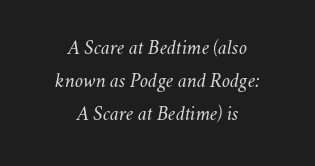
Q: Is the text bold? A: No.
Q: Is the text italic (slanted)? A: Yes, it leans right by about 11 degrees.
Q: Is the text underlined? A: No.
Q: How is the paragraph aligned? A: Centered.
Q: Is the spacing between letters normal or unusually wide? A: Normal.
Q: Is the spacing between lines tight, normal or loose? A: Normal.
